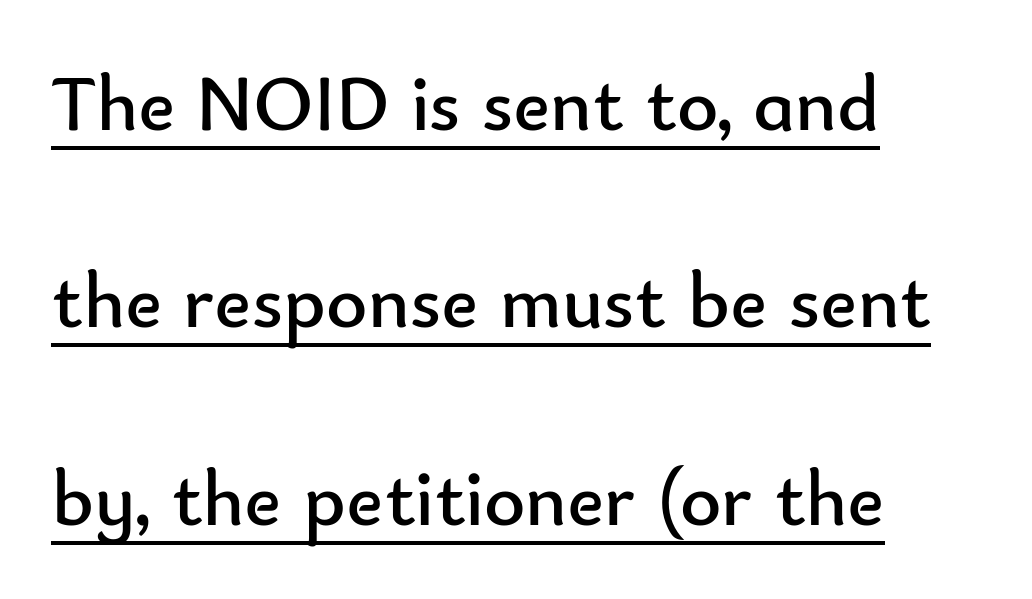
{"serif": "no", "italic": "no", "bold": "no", "weight": "regular", "width": "normal", "stroke_contrast": "low", "x_height": "small", "monospaced": "no", "underline": "yes", "align": "left", "line_spacing": "loose", "line_spacing_ratio": 2.5, "letter_spacing": "normal", "letter_spacing_em": 0.0, "glyph_px": 79}
